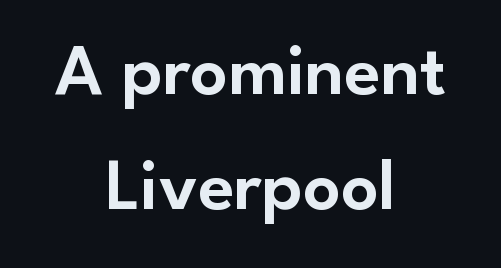
In CSS terms this would be text-align: center. A clean baseline with only descenders dipping below it. Do the letters lean? They stand straight. Each letter's strokes conclude bluntly, with no projecting serifs. Do the characters align in a grid? No, the font is proportional.
